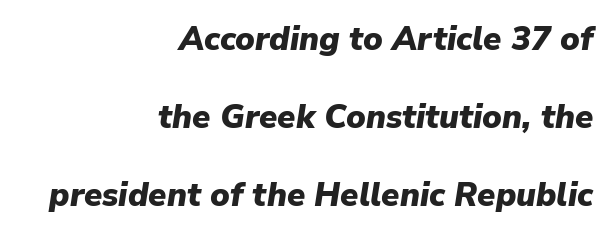
Q: Is the text bold? A: Yes.
Q: Is the text italic (slanted)? A: Yes, it leans right by about 9 degrees.
Q: Is the text underlined? A: No.
Q: How is the paragraph aligned? A: Right-aligned.
Q: Is the spacing between letters normal or unusually wide? A: Normal.
Q: Is the spacing between lines tight, normal or loose? A: Loose.
Q: Width (condensed, normal, or wide)? A: Normal.
Q: Stroke contrast? A: Low.
Q: x-height? A: Medium.
Q: Monospaced? A: No.
